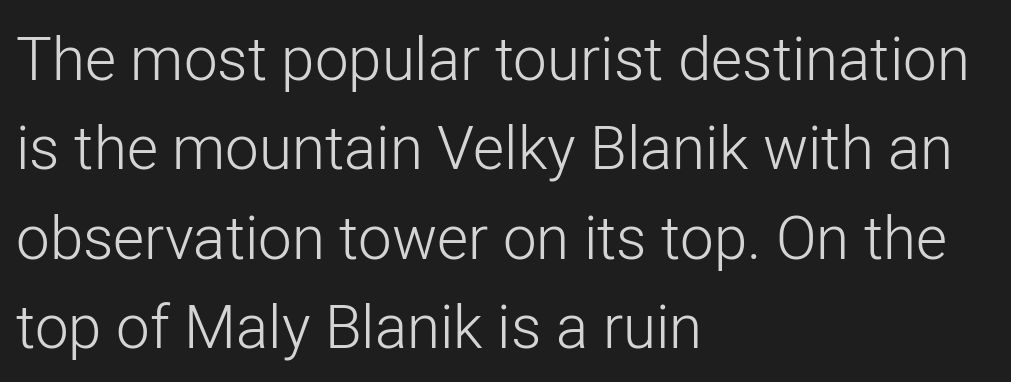
{"serif": "no", "italic": "no", "bold": "no", "weight": "light", "width": "normal", "stroke_contrast": "low", "x_height": "medium", "monospaced": "no", "underline": "no", "align": "left", "line_spacing": "normal", "line_spacing_ratio": 1.49, "letter_spacing": "normal", "letter_spacing_em": 0.0, "glyph_px": 60}
